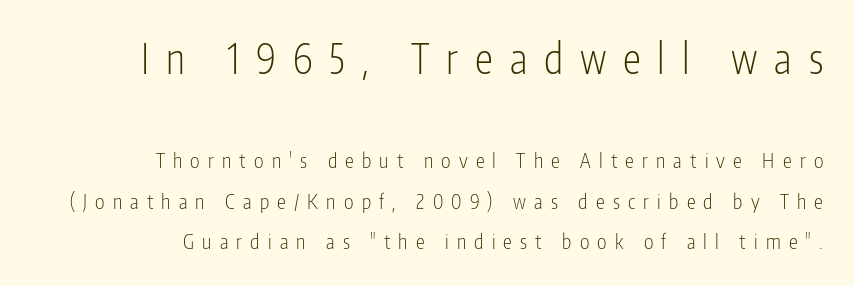
The image shows 41 px light, condensed sans-serif type, upright; set right-aligned, loose line spacing (2.03x), unusually wide letter spacing (+0.41 em), not underlined; the first (top) block is 2.05x larger; low stroke contrast and a medium x-height.
